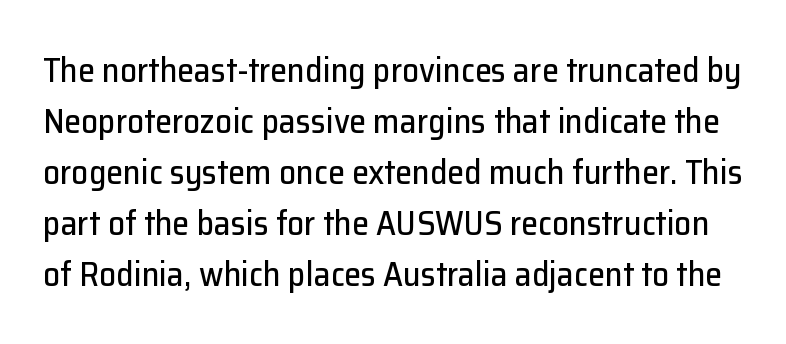
{"serif": "no", "italic": "no", "width": "normal", "stroke_contrast": "low", "x_height": "medium", "monospaced": "no", "underline": "no", "line_spacing": "normal", "line_spacing_ratio": 1.5, "letter_spacing": "normal", "letter_spacing_em": 0.0, "glyph_px": 34}
